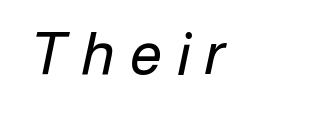
{"italic": "yes", "lean": "right", "slant_degrees": 12, "bold": "no", "weight": "regular", "width": "normal", "stroke_contrast": "low", "x_height": "medium", "monospaced": "no", "underline": "no", "letter_spacing": "wide", "letter_spacing_em": 0.28, "glyph_px": 57}
